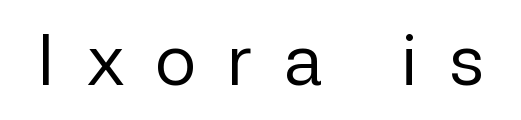
The image shows 69 px regular-weight sans-serif type, upright; set unusually wide letter spacing (+0.46 em), not underlined; low stroke contrast and a medium x-height.
